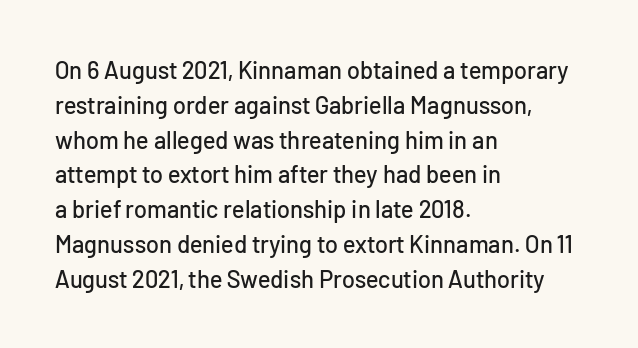
Q: Is the text italic (slanted)? A: No, it is upright.
Q: Is the text underlined? A: No.
Q: How is the paragraph aligned? A: Left-aligned.
Q: Is the spacing between letters normal or unusually wide? A: Normal.
Q: Is the spacing between lines tight, normal or loose? A: Normal.
